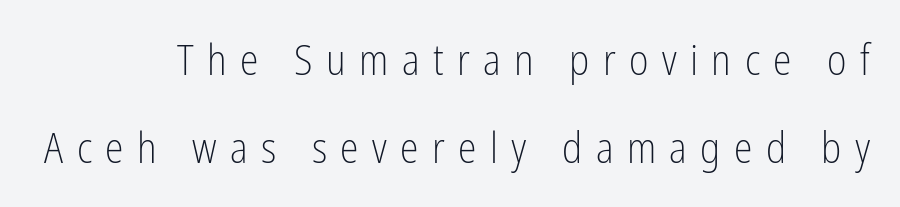
Q: Is the text bold? A: No.
Q: Is the text italic (slanted)? A: No, it is upright.
Q: Is the typeface a serif or a sans-serif typeface? A: Sans-serif.
Q: Is the text underlined? A: No.
Q: Is the spacing between letters normal or unusually wide? A: Unusually wide.
Q: Is the spacing between lines tight, normal or loose? A: Loose.
Q: Width (condensed, normal, or wide)? A: Condensed.
Q: Stroke contrast? A: Low.
Q: x-height? A: Medium.
Q: Monospaced? A: No.
